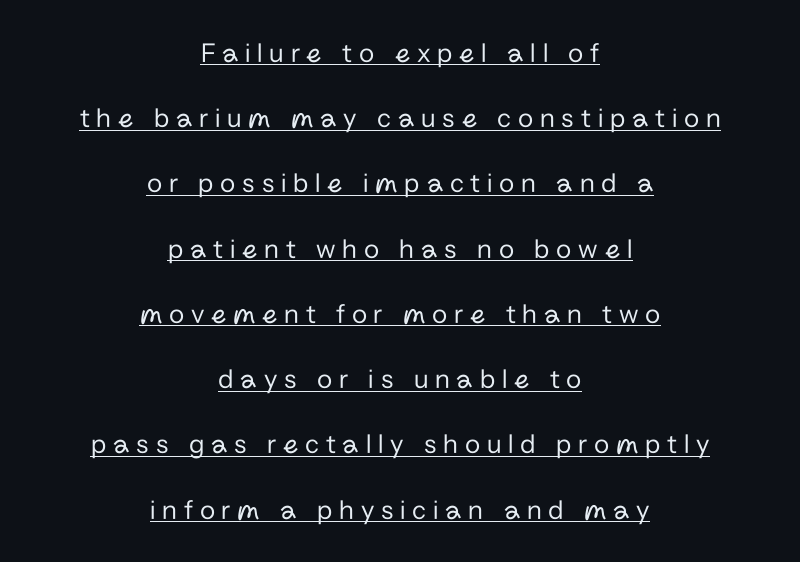
{"serif": "no", "italic": "no", "bold": "no", "weight": "regular", "width": "normal", "stroke_contrast": "low", "x_height": "medium", "monospaced": "no", "underline": "yes", "align": "center", "line_spacing": "loose", "line_spacing_ratio": 2.33, "letter_spacing": "wide", "letter_spacing_em": 0.24, "glyph_px": 28}
